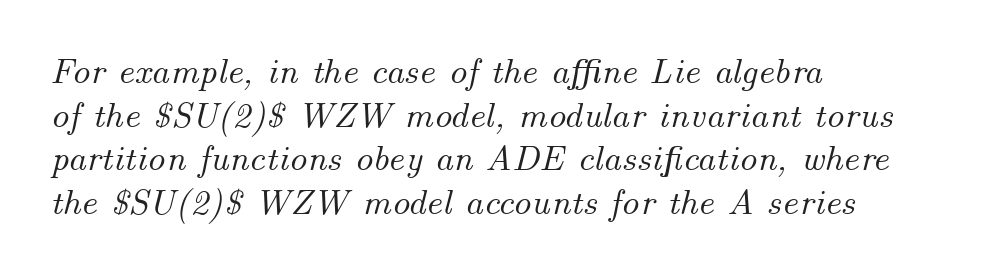
{"italic": "yes", "lean": "right", "slant_degrees": 14, "width": "normal", "stroke_contrast": "medium", "x_height": "small", "monospaced": "no", "underline": "no", "align": "left", "line_spacing_ratio": 1.21, "letter_spacing": "normal", "letter_spacing_em": 0.0, "glyph_px": 36}
